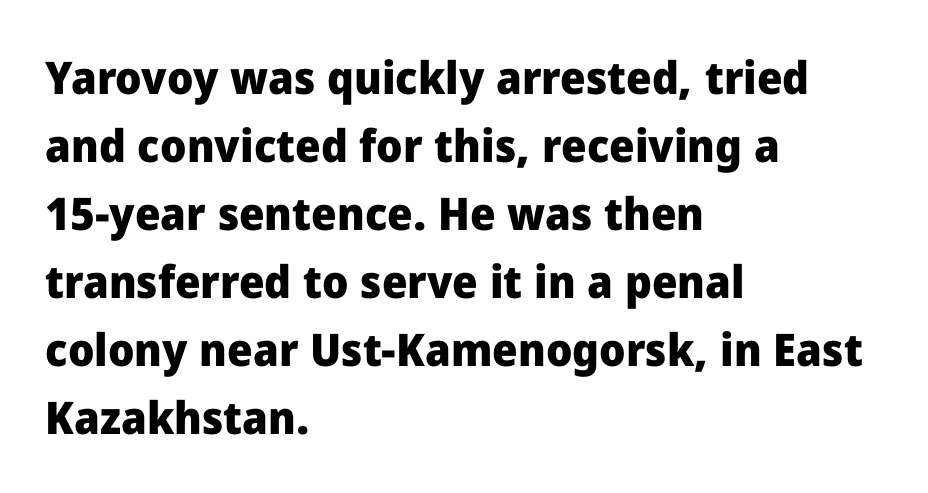
{"serif": "no", "italic": "no", "bold": "yes", "weight": "heavy", "width": "normal", "stroke_contrast": "low", "x_height": "medium", "monospaced": "no", "underline": "no", "align": "left", "line_spacing": "normal", "line_spacing_ratio": 1.51, "letter_spacing": "normal", "letter_spacing_em": 0.0, "glyph_px": 45}
